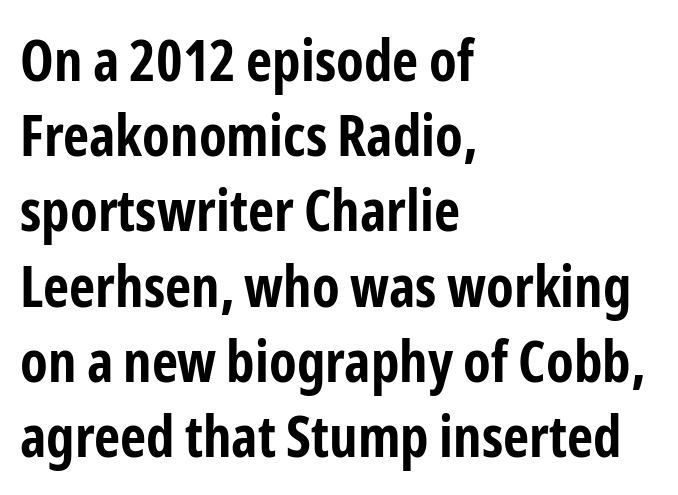
The image shows 57 px bold, condensed sans-serif type, upright; set left-aligned, normal line spacing (1.32x), normal letter spacing, not underlined; low stroke contrast and a medium x-height.
